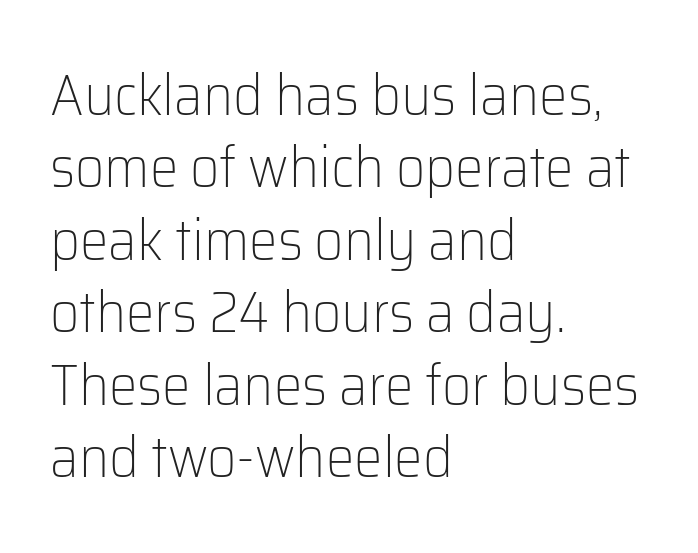
{"serif": "no", "italic": "no", "bold": "no", "weight": "light", "width": "normal", "stroke_contrast": "low", "x_height": "medium", "monospaced": "no", "underline": "no", "align": "left", "line_spacing": "normal", "line_spacing_ratio": 1.27, "letter_spacing": "normal", "letter_spacing_em": 0.0, "glyph_px": 57}
